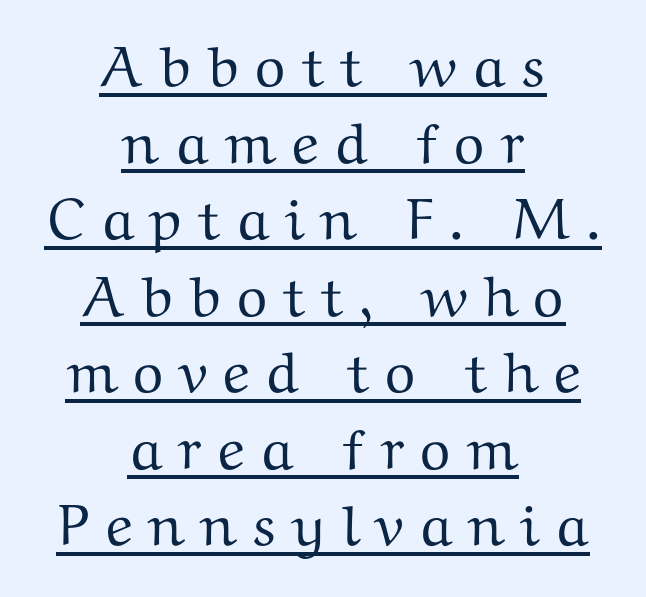
The image shows 58 px wide serif type, upright; set centered, normal line spacing (1.32x), unusually wide letter spacing (+0.24 em), underlined; medium stroke contrast and a medium x-height.
